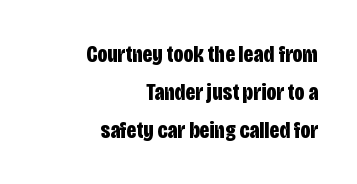
The image shows 24 px bold type, upright; set right-aligned, normal line spacing (1.58x), normal letter spacing, not underlined.
